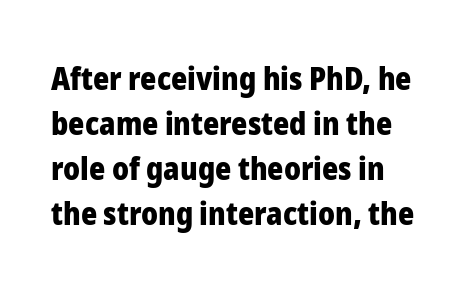
Q: Is the text bold? A: Yes.
Q: Is the text italic (slanted)? A: No, it is upright.
Q: Is the typeface a serif or a sans-serif typeface? A: Sans-serif.
Q: Is the text underlined? A: No.
Q: Is the spacing between letters normal or unusually wide? A: Normal.
Q: Is the spacing between lines tight, normal or loose? A: Normal.
Q: Width (condensed, normal, or wide)? A: Normal.
Q: Stroke contrast? A: Low.
Q: x-height? A: Medium.
Q: Monospaced? A: No.
